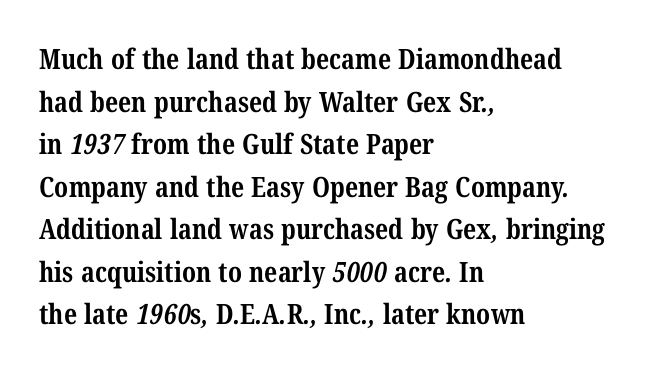
The image shows 28 px bold, condensed serif type; set left-aligned, normal line spacing (1.52x), normal letter spacing, not underlined; medium stroke contrast and a medium x-height.
